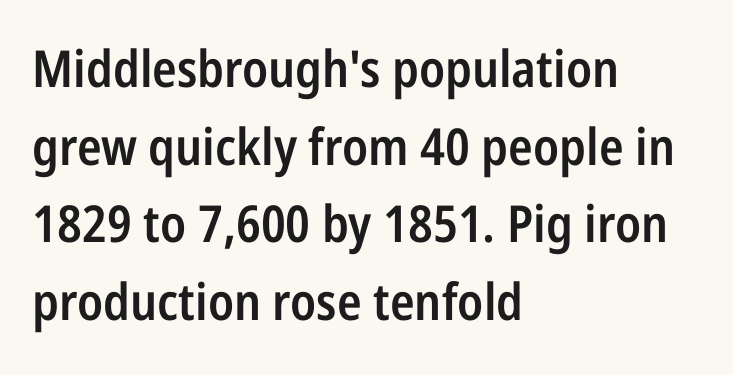
These lines keep a tight, regular rhythm from letter to letter. Where is the straight margin? On the left. The passage shown is typed in a proportional face where columns would drift. Grotesque or geometric, the face here clearly has no serifs.
